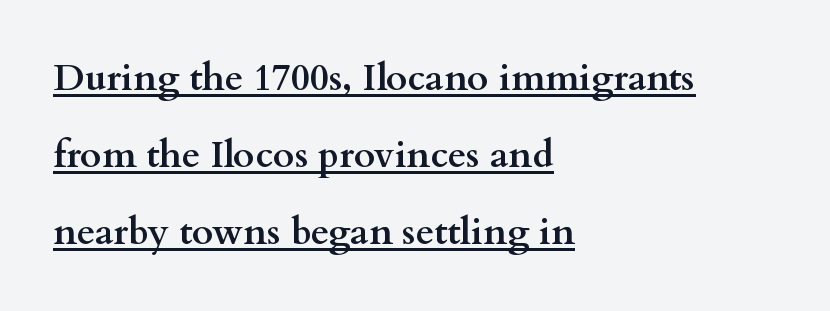
Classification — serif. If you drew a line through each stem, it would be perfectly vertical. Beneath each row of characters lies a ruled line. The leading is generous, giving the passage an open texture. The characters look thick and weighty, a clear bold. Note the varied advance widths — an 'i' is clearly narrower than an 'm'.
